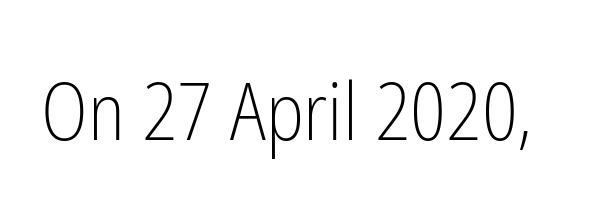
The foot of each line stays bare and open. Each word holds together tightly as a unit, with standard inter-letter gaps. The letters advance in unequal steps, a hallmark of proportional type. No italicization has been applied; the sample stays upright.
